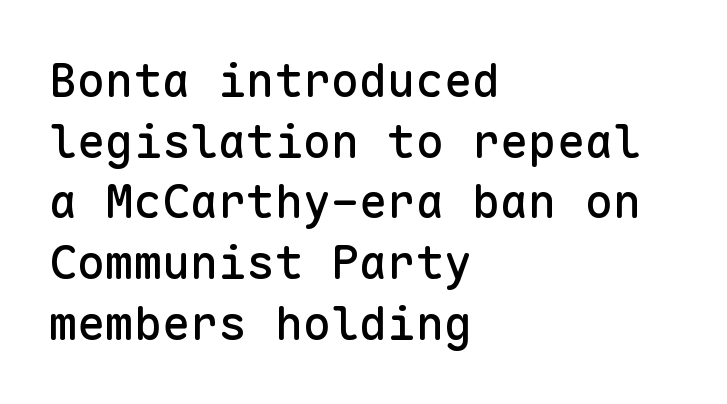
Q: Is the text italic (slanted)? A: No, it is upright.
Q: Is the typeface a serif or a sans-serif typeface? A: Sans-serif.
Q: Is the text underlined? A: No.
Q: How is the paragraph aligned? A: Left-aligned.
Q: Is the spacing between letters normal or unusually wide? A: Normal.
Q: Is the spacing between lines tight, normal or loose? A: Normal.
Q: Width (condensed, normal, or wide)? A: Normal.
Q: Stroke contrast? A: Low.
Q: x-height? A: Medium.
Q: Monospaced? A: Yes.
